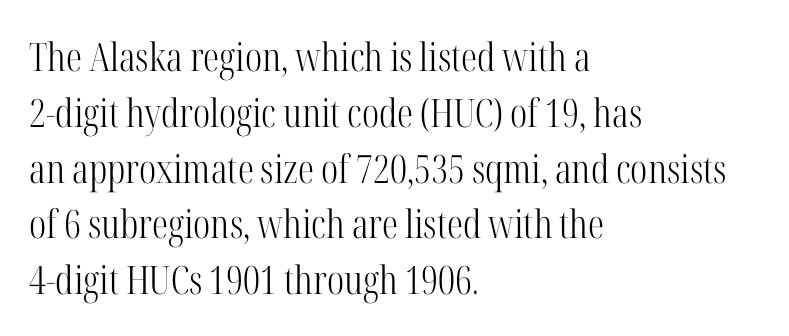
Q: Is the text bold? A: No.
Q: Is the text italic (slanted)? A: No, it is upright.
Q: Is the typeface a serif or a sans-serif typeface? A: Serif.
Q: Is the text underlined? A: No.
Q: How is the paragraph aligned? A: Left-aligned.
Q: Is the spacing between letters normal or unusually wide? A: Normal.
Q: Is the spacing between lines tight, normal or loose? A: Normal.
Q: Width (condensed, normal, or wide)? A: Condensed.
Q: Stroke contrast? A: High.
Q: x-height? A: Medium.
Q: Monospaced? A: No.
